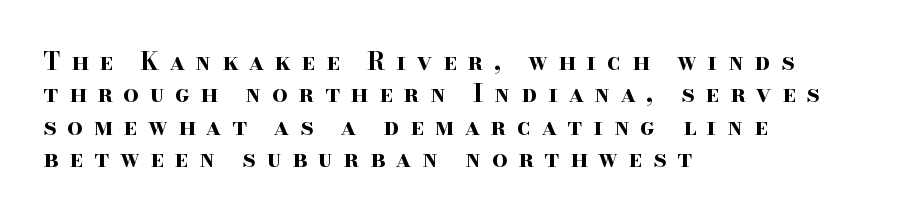
Q: Is the text bold? A: Yes.
Q: Is the text italic (slanted)? A: No, it is upright.
Q: Is the text underlined? A: No.
Q: How is the paragraph aligned? A: Left-aligned.
Q: Is the spacing between letters normal or unusually wide? A: Unusually wide.
Q: Is the spacing between lines tight, normal or loose? A: Normal.
